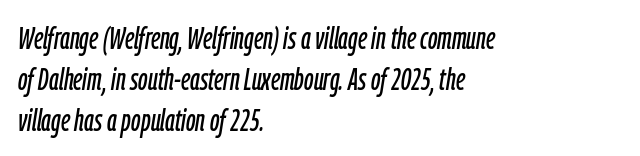
The image shows 31 px condensed type, italic (leaning right); set left-aligned, normal line spacing (1.32x), normal letter spacing, not underlined; low stroke contrast and a medium x-height.
